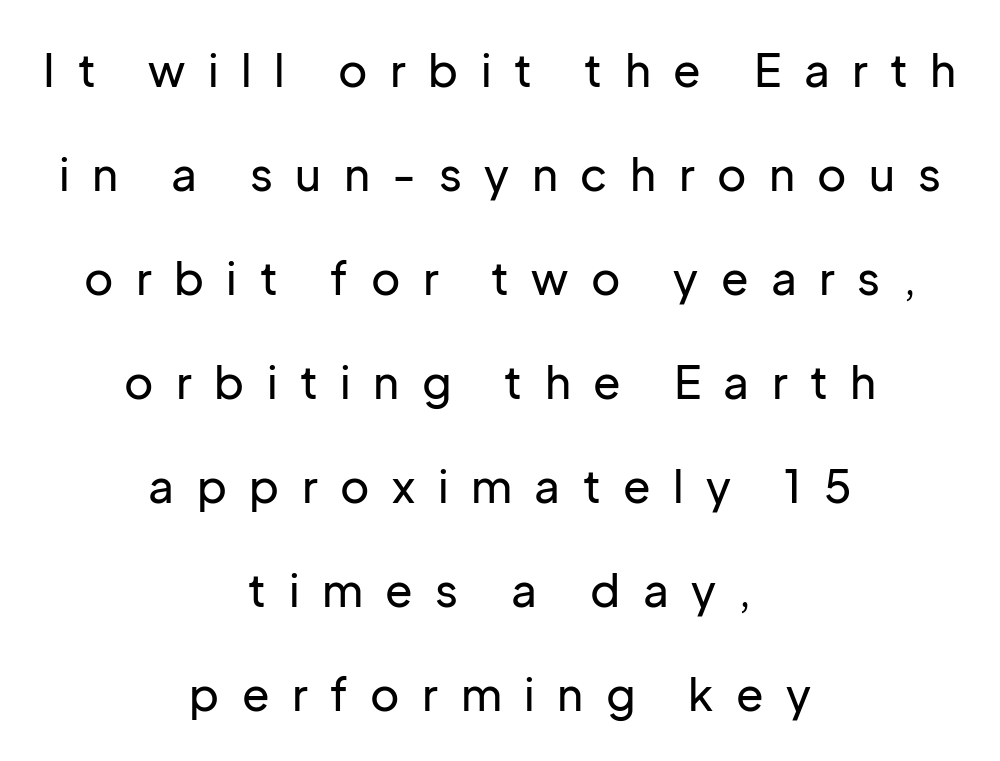
The image shows 45 px sans-serif type, upright; set centered, loose line spacing (2.31x), unusually wide letter spacing (+0.5 em), not underlined; low stroke contrast and a medium x-height.
